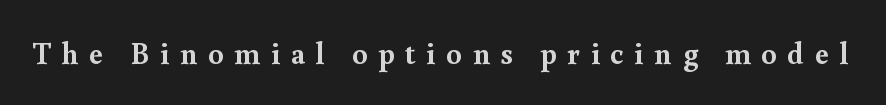
Q: Is the text bold? A: Yes.
Q: Is the text italic (slanted)? A: No, it is upright.
Q: Is the typeface a serif or a sans-serif typeface? A: Serif.
Q: Is the text underlined? A: No.
Q: Is the spacing between letters normal or unusually wide? A: Unusually wide.
Q: Width (condensed, normal, or wide)? A: Normal.
Q: x-height? A: Small.
Q: Monospaced? A: No.
